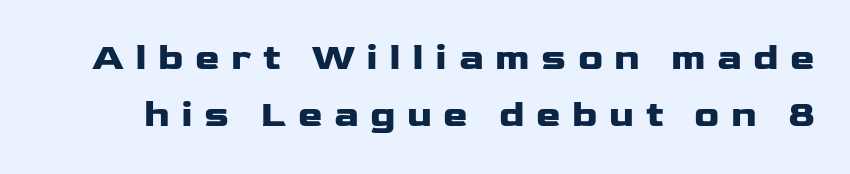
{"serif": "no", "italic": "no", "bold": "yes", "weight": "heavy", "width": "wide", "stroke_contrast": "low", "x_height": "medium", "monospaced": "no", "underline": "no", "line_spacing": "normal", "line_spacing_ratio": 1.55, "letter_spacing": "wide", "letter_spacing_em": 0.31, "glyph_px": 37}
